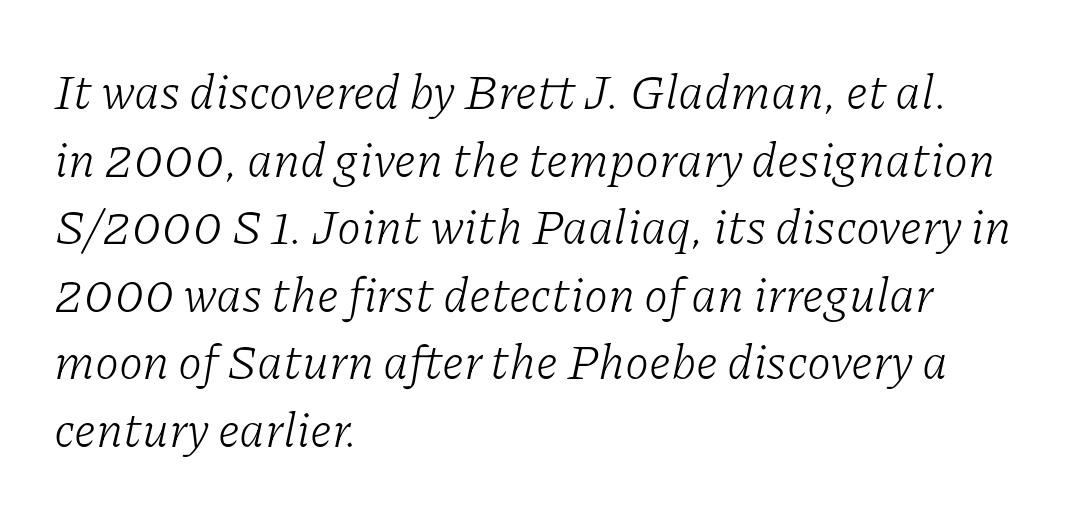
Words appear dense and cohesive because spacing is normal. A typesetter would call this leading conventional body-copy spacing. A quiet, ordinary-to-light weight characterises the typeface. The face used here is seriffed, in the tradition of book romans. The passage is arranged the way most books set body copy — flush left.
